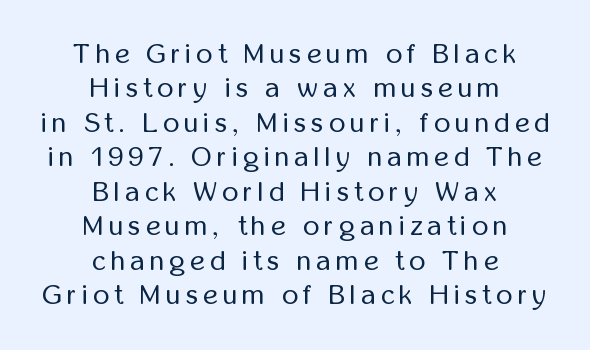
{"serif": "no", "italic": "no", "bold": "no", "weight": "regular", "width": "condensed", "stroke_contrast": "low", "x_height": "medium", "monospaced": "no", "underline": "no", "align": "center", "line_spacing_ratio": 1.23, "glyph_px": 28}
